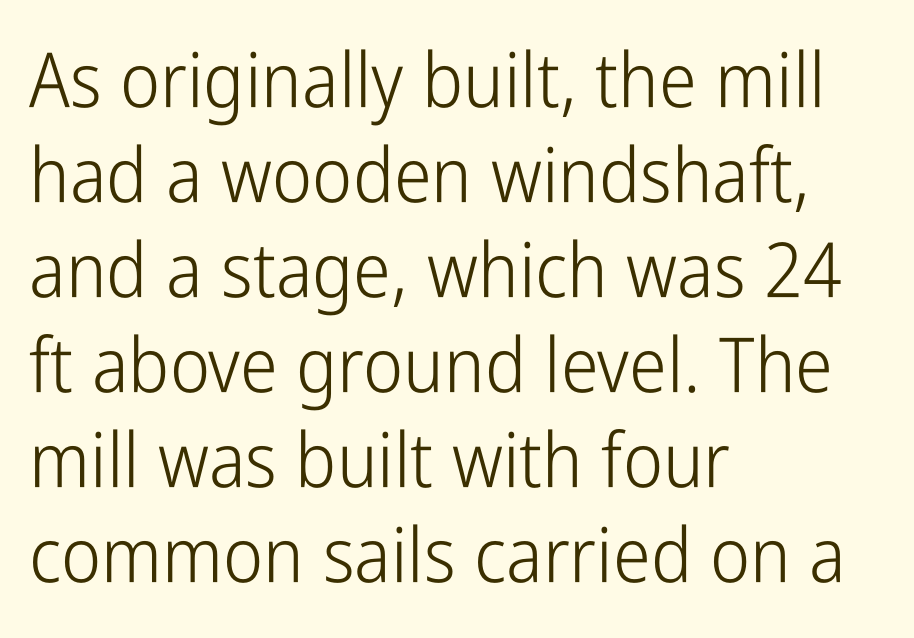
{"serif": "no", "italic": "no", "bold": "no", "weight": "light", "width": "condensed", "stroke_contrast": "low", "x_height": "medium", "monospaced": "no", "underline": "no", "align": "left", "line_spacing": "normal", "line_spacing_ratio": 1.25, "letter_spacing": "normal", "letter_spacing_em": 0.0, "glyph_px": 76}
